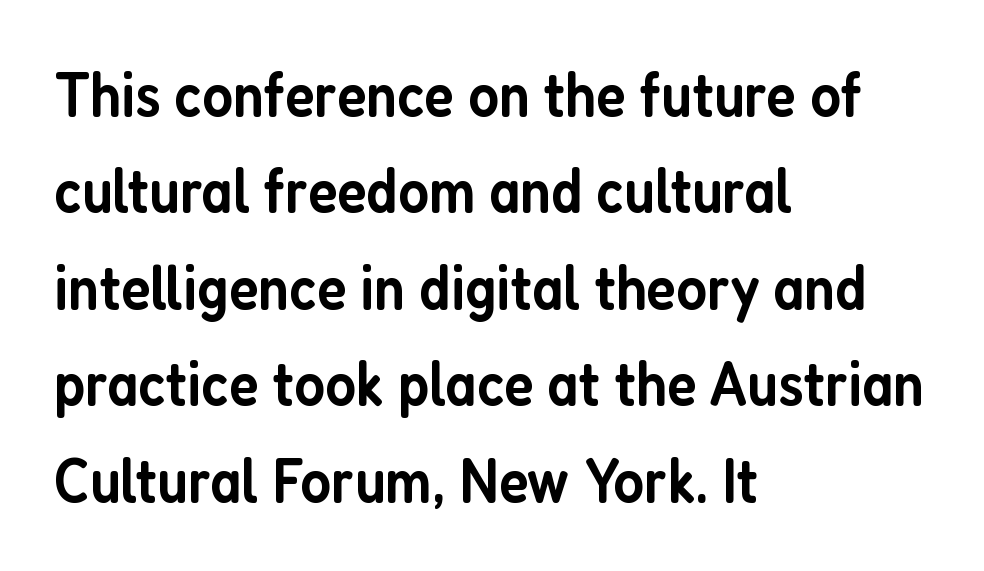
Check where the strokes stop: nothing finishes them off — pure sans. Character widths vary here, with narrow letters taking less room than wide ones. The text block is weighted toward the left margin, trailing off unevenly rightward. Letter spacing: default.
